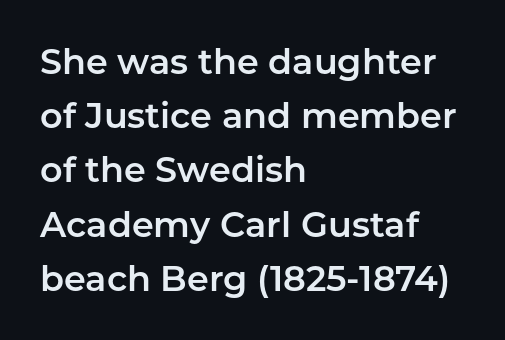
What's the leading like? Ordinary, nothing unusual. In terms of letterspacing, this is plain default setting. Is this a fixed-width face? No — the glyphs have proportional, varying widths. In CSS terms this would be text-align: left. A clean baseline with only descenders dipping below it. Check where the strokes stop: nothing finishes them off — pure sans.
